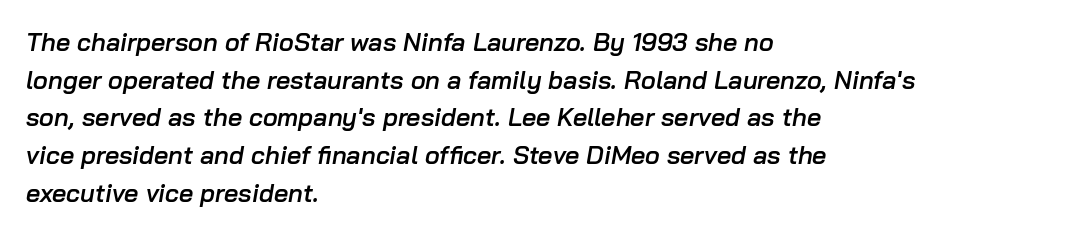
{"italic": "yes", "lean": "right", "slant_degrees": 10, "bold": "semi", "underline": "no", "align": "left", "line_spacing": "normal", "line_spacing_ratio": 1.51, "letter_spacing": "normal", "letter_spacing_em": 0.0, "glyph_px": 25}
